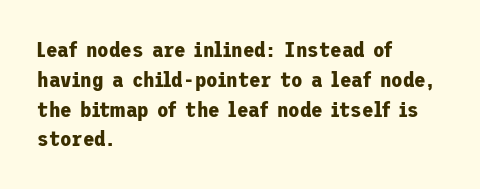
A bare baseline throughout the passage. Heavy-handed strokes throughout: this text is bold. Style check: upright. The setting favours the left margin, as ordinary paragraphs usually do. How are the letters spaced? Ordinarily, with no added tracking.
